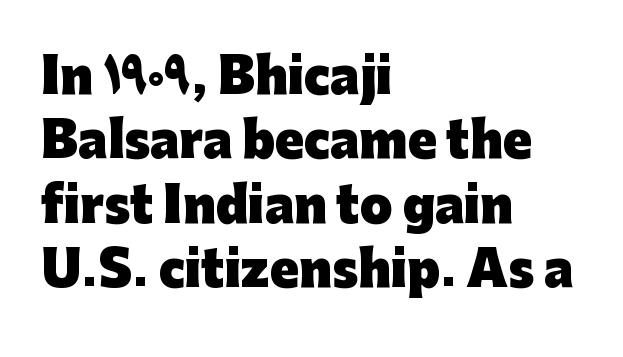
Strokes here are thick enough to call this a true bold. Descenders hang freely into open space. Leading matches the norm, producing a regular column. Style check: upright. Left-aligned paragraph, ragged on the right.
